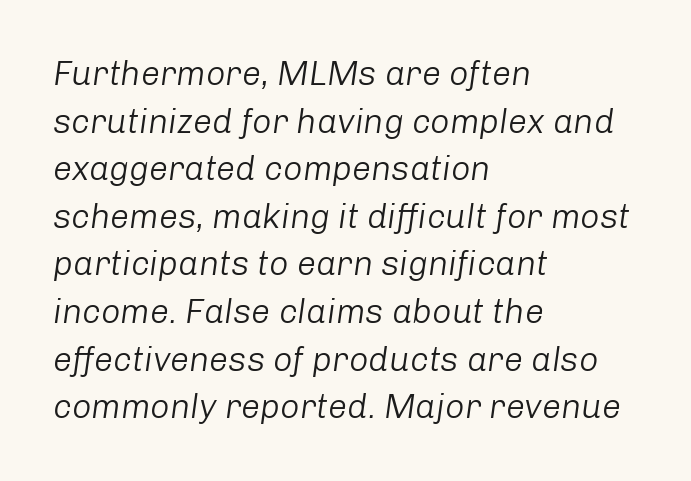
In terms of letterspacing, this is plain default setting. Italic: yes, the glyphs are oblique. Layout note: lines flush left. The space beneath each line is pristine and unruled. Stems here are at most as thick as an everyday book face. The block of text has a typical density, with ordinary space between rows.
